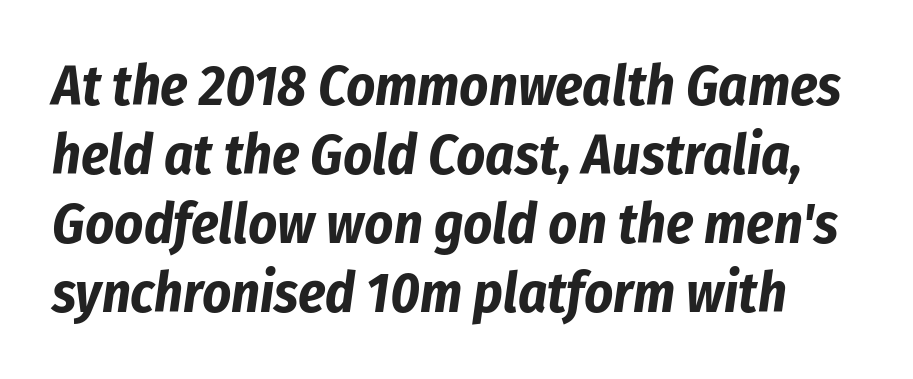
{"italic": "yes", "lean": "right", "slant_degrees": 8, "bold": "yes", "weight": "bold", "width": "condensed", "stroke_contrast": "low", "x_height": "medium", "monospaced": "no", "underline": "no", "line_spacing_ratio": 1.23, "letter_spacing": "normal", "letter_spacing_em": 0.0, "glyph_px": 56}
